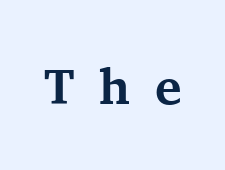
{"serif": "yes", "italic": "no", "bold": "yes", "weight": "bold", "width": "normal", "stroke_contrast": "medium", "x_height": "medium", "monospaced": "no", "underline": "no", "letter_spacing": "wide", "letter_spacing_em": 0.49, "glyph_px": 50}
